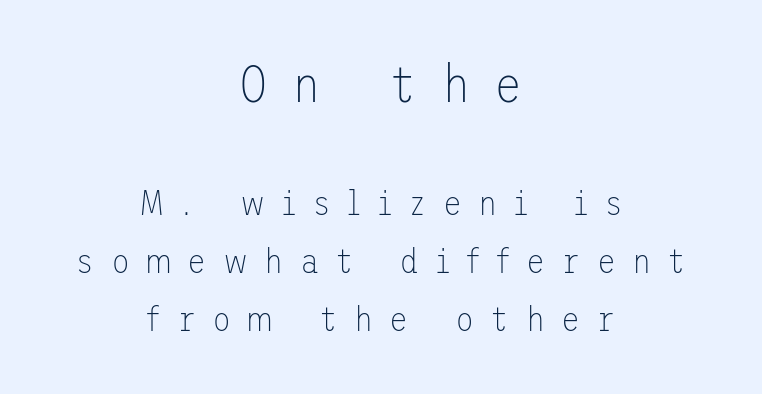
{"serif": "no", "italic": "no", "bold": "no", "weight": "thin", "width": "normal", "stroke_contrast": "low", "x_height": "medium", "underline": "no", "align": "center", "line_spacing": "normal", "line_spacing_ratio": 1.66, "letter_spacing": "wide", "letter_spacing_em": 0.46, "larger_block": "first", "size_ratio": 1.49, "glyph_px": 52}
